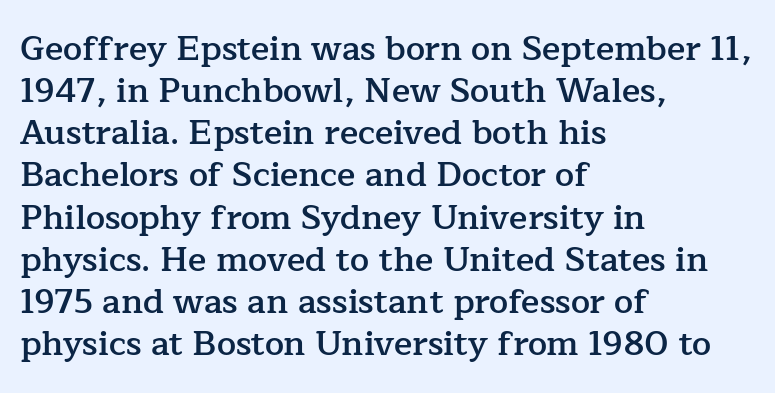
{"serif": "yes", "italic": "no", "bold": "semi", "weight": "semibold", "width": "normal", "stroke_contrast": "low", "x_height": "medium", "monospaced": "no", "underline": "no", "align": "left", "line_spacing_ratio": 1.24, "letter_spacing": "normal", "letter_spacing_em": 0.0, "glyph_px": 34}
